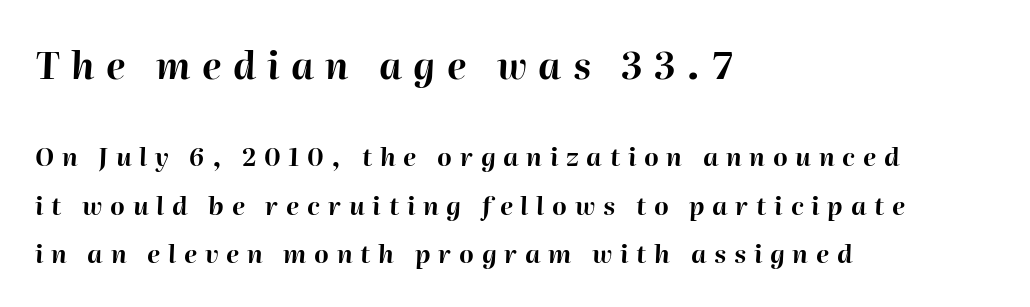
Q: Is the text bold? A: Yes.
Q: Is the text italic (slanted)? A: Yes, it leans right by about 2 degrees.
Q: Is the text underlined? A: No.
Q: How is the paragraph aligned? A: Left-aligned.
Q: Is the spacing between letters normal or unusually wide? A: Unusually wide.
Q: Is the spacing between lines tight, normal or loose? A: Loose.
Q: Which block of text is set in a larger size, the first (top) or the second (bottom)? A: The first (top) one.
Q: Width (condensed, normal, or wide)? A: Normal.
Q: Stroke contrast? A: High.
Q: x-height? A: Medium.
Q: Monospaced? A: No.
